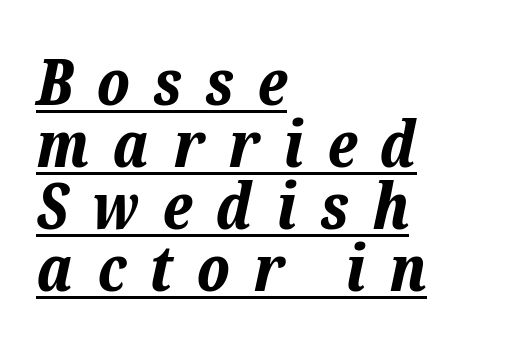
The image shows 64 px bold type, italic (leaning right); set left-aligned, tight line spacing (0.97x), unusually wide letter spacing (+0.37 em), underlined; low stroke contrast and a medium x-height.
